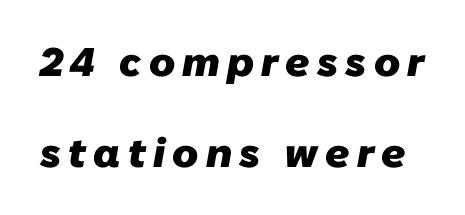
Descenders hang freely into open space. What weight is shown? A full bold with thick strokes. Are there feet on the stems? There aren't — it's a sans. If you measured baseline to baseline, you'd find a long distance. Is this a fixed-width face? No — the glyphs have proportional, varying widths.
